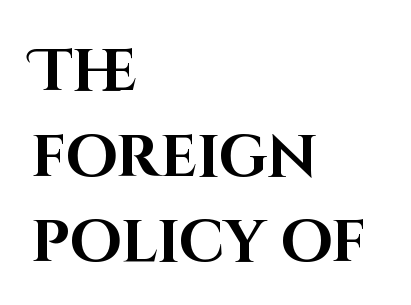
The image shows 59 px bold sans-serif type, upright; set left-aligned, normal line spacing (1.45x), normal letter spacing, not underlined; high stroke contrast and a large x-height.
